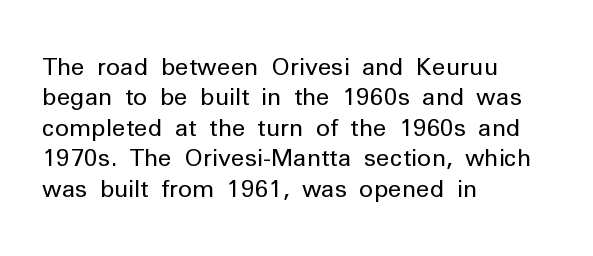
Q: Is the text bold? A: No.
Q: Is the text italic (slanted)? A: No, it is upright.
Q: Is the text underlined? A: No.
Q: How is the paragraph aligned? A: Left-aligned.
Q: Is the spacing between letters normal or unusually wide? A: Normal.
Q: Is the spacing between lines tight, normal or loose? A: Normal.
